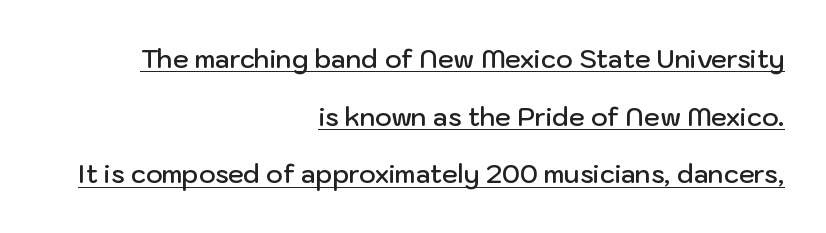
{"italic": "no", "bold": "semi", "underline": "yes", "align": "right", "line_spacing": "loose", "line_spacing_ratio": 2.31, "letter_spacing": "normal", "letter_spacing_em": 0.0, "glyph_px": 25}
